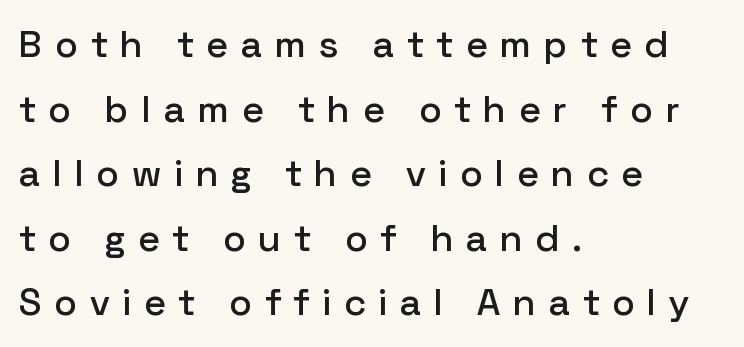
The image shows 38 px sans-serif type, upright; set left-aligned, normal line spacing (1.7x), unusually wide letter spacing (+0.34 em), not underlined; low stroke contrast and a medium x-height.
